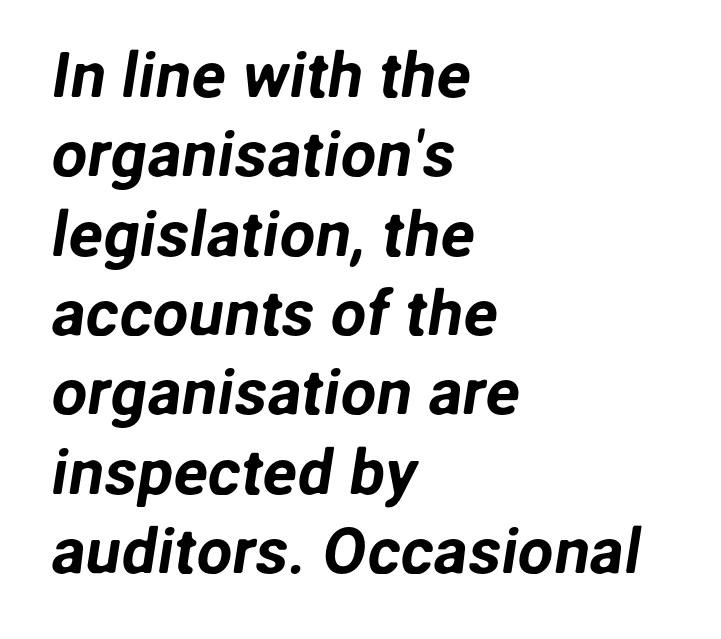
The image shows 64 px sans-serif type; set left-aligned, line spacing 1.24x, normal letter spacing, not underlined; low stroke contrast and a medium x-height.
